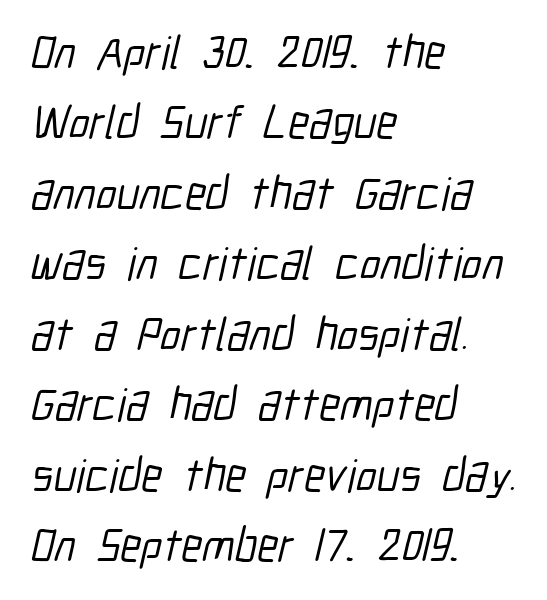
{"serif": "no", "width": "condensed", "stroke_contrast": "low", "x_height": "medium", "monospaced": "no", "underline": "no", "align": "left", "line_spacing": "normal", "line_spacing_ratio": 1.5, "letter_spacing": "normal", "letter_spacing_em": 0.0, "glyph_px": 47}
